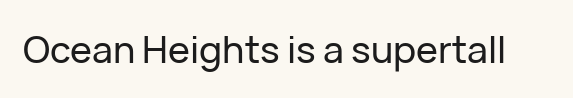
Q: Is the text italic (slanted)? A: No, it is upright.
Q: Is the typeface a serif or a sans-serif typeface? A: Sans-serif.
Q: Is the text underlined? A: No.
Q: Is the spacing between letters normal or unusually wide? A: Normal.
Q: Width (condensed, normal, or wide)? A: Normal.
Q: Stroke contrast? A: Low.
Q: x-height? A: Medium.
Q: Monospaced? A: No.
